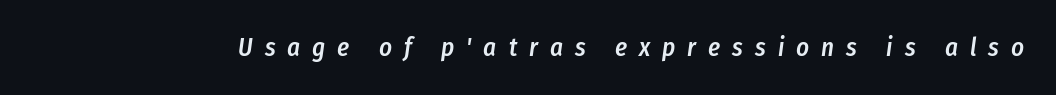
{"italic": "yes", "lean": "right", "slant_degrees": 8, "bold": "semi", "underline": "no", "letter_spacing": "wide", "letter_spacing_em": 0.48, "glyph_px": 25}
